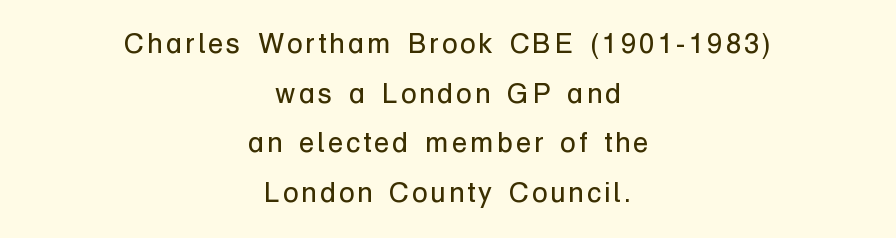
{"serif": "no", "italic": "no", "bold": "no", "weight": "regular", "width": "normal", "stroke_contrast": "low", "x_height": "medium", "monospaced": "no", "underline": "no", "align": "center", "line_spacing_ratio": 1.77, "glyph_px": 28}
